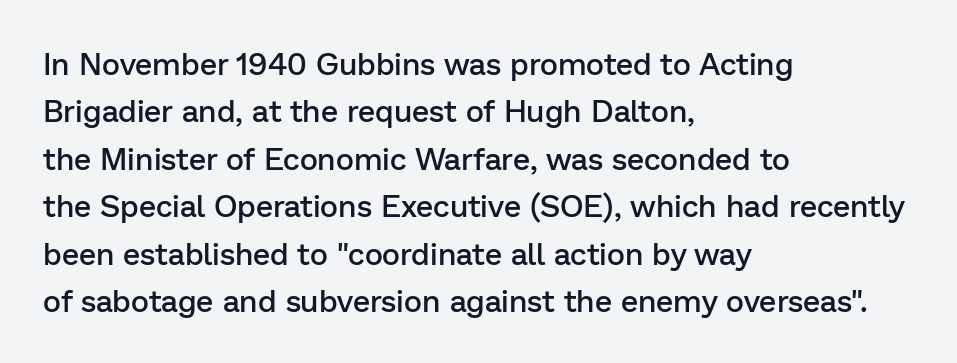
{"serif": "no", "italic": "no", "bold": "semi", "weight": "semibold", "width": "normal", "stroke_contrast": "low", "x_height": "medium", "monospaced": "no", "underline": "no", "align": "left", "line_spacing": "normal", "line_spacing_ratio": 1.53, "letter_spacing": "normal", "letter_spacing_em": 0.0, "glyph_px": 31}
